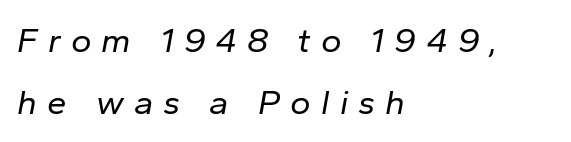
{"italic": "yes", "lean": "right", "slant_degrees": 10, "bold": "no", "weight": "regular", "width": "normal", "stroke_contrast": "low", "x_height": "medium", "monospaced": "no", "underline": "no", "align": "left", "line_spacing_ratio": 1.78, "letter_spacing": "wide", "letter_spacing_em": 0.29, "glyph_px": 35}
